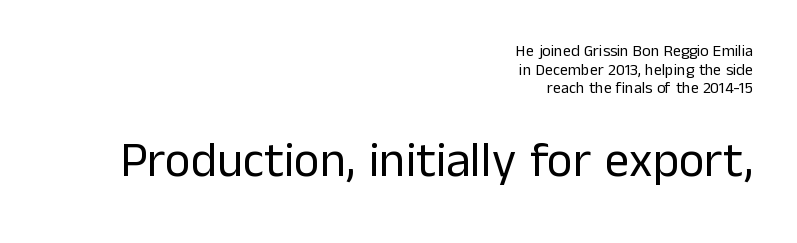
{"serif": "no", "italic": "no", "bold": "no", "weight": "regular", "width": "normal", "stroke_contrast": "low", "x_height": "medium", "monospaced": "no", "underline": "no", "align": "right", "line_spacing_ratio": 1.16, "letter_spacing": "normal", "letter_spacing_em": 0.0, "larger_block": "second", "size_ratio": 3.06, "glyph_px": 49}
